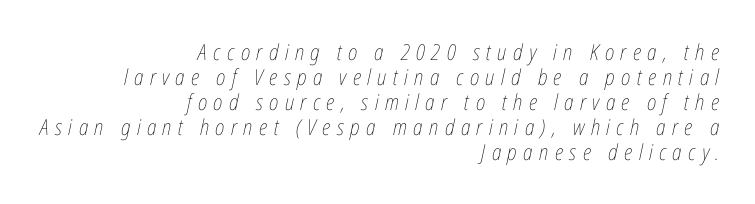
Rendered with sloped, italic letterforms. Inter-character spacing is expanded well beyond the font's built-in metrics. These lines stack with their right ends in a neat column. The passage shown is not underscored anywhere. Weight: not bold — regular or lighter. Students, observe: this is what under-led, compact text looks like.
